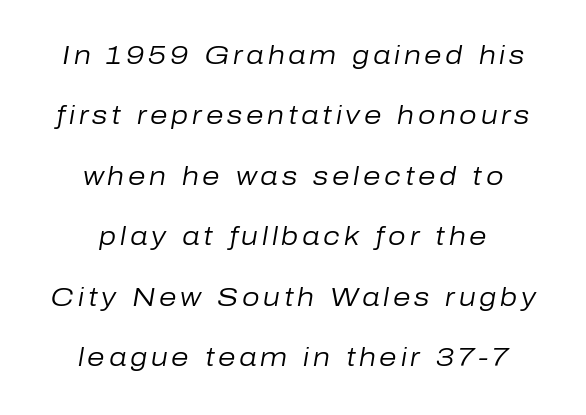
Q: Is the text bold? A: No.
Q: Is the text italic (slanted)? A: Yes, it leans right by about 10 degrees.
Q: Is the text underlined? A: No.
Q: How is the paragraph aligned? A: Centered.
Q: Is the spacing between lines tight, normal or loose? A: Loose.
